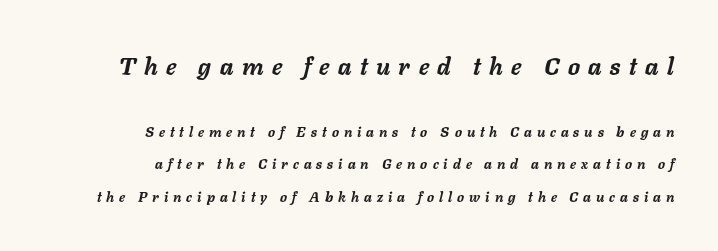
Q: Is the text bold? A: Yes.
Q: Is the text italic (slanted)? A: Yes, it leans right by about 11 degrees.
Q: Is the text underlined? A: No.
Q: How is the paragraph aligned? A: Right-aligned.
Q: Is the spacing between letters normal or unusually wide? A: Unusually wide.
Q: Is the spacing between lines tight, normal or loose? A: Loose.
Q: Which block of text is set in a larger size, the first (top) or the second (bottom)? A: The first (top) one.
